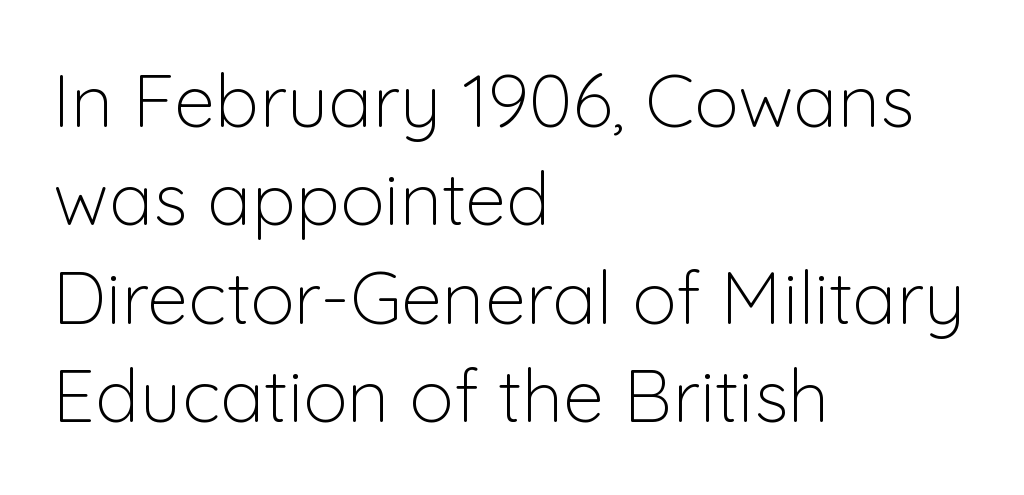
Q: Is the text bold? A: No.
Q: Is the text italic (slanted)? A: No, it is upright.
Q: Is the typeface a serif or a sans-serif typeface? A: Sans-serif.
Q: Is the text underlined? A: No.
Q: How is the paragraph aligned? A: Left-aligned.
Q: Is the spacing between letters normal or unusually wide? A: Normal.
Q: Is the spacing between lines tight, normal or loose? A: Normal.
Q: Width (condensed, normal, or wide)? A: Normal.
Q: Stroke contrast? A: Low.
Q: x-height? A: Medium.
Q: Monospaced? A: No.
